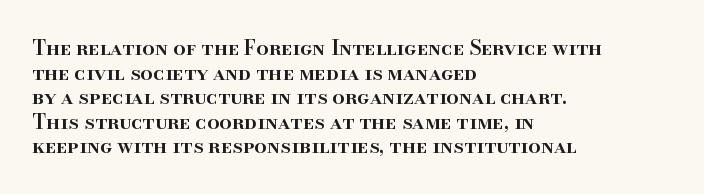
The image shows 20 px text type, upright; set left-aligned, line spacing 1.23x, normal letter spacing, not underlined.
